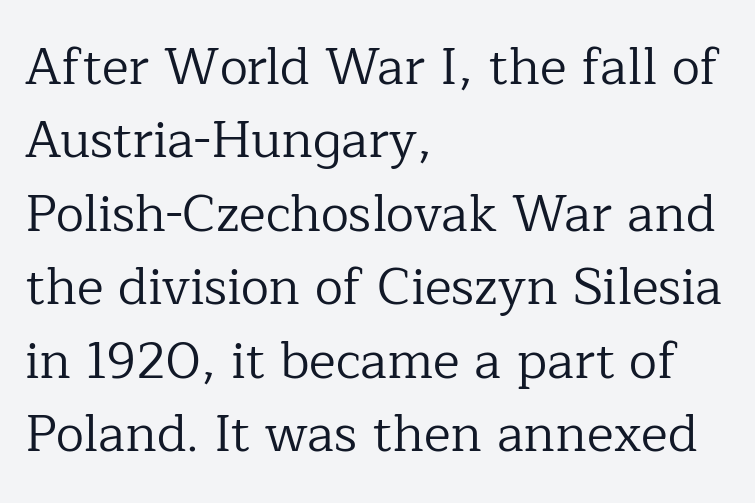
Q: Is the text bold? A: No.
Q: Is the text italic (slanted)? A: No, it is upright.
Q: Is the typeface a serif or a sans-serif typeface? A: Serif.
Q: Is the text underlined? A: No.
Q: How is the paragraph aligned? A: Left-aligned.
Q: Is the spacing between letters normal or unusually wide? A: Normal.
Q: Is the spacing between lines tight, normal or loose? A: Normal.
Q: Width (condensed, normal, or wide)? A: Normal.
Q: Stroke contrast? A: Low.
Q: x-height? A: Medium.
Q: Monospaced? A: No.
